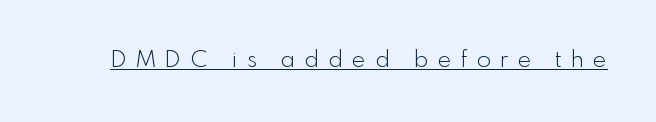
{"italic": "no", "bold": "no", "underline": "yes", "letter_spacing": "wide", "letter_spacing_em": 0.41, "glyph_px": 23}
